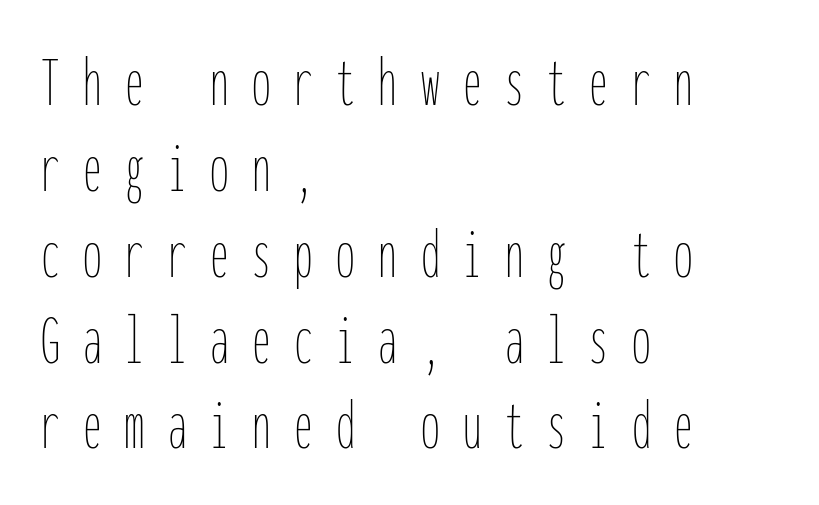
Q: Is the text bold? A: No.
Q: Is the text italic (slanted)? A: No, it is upright.
Q: Is the text underlined? A: No.
Q: How is the paragraph aligned? A: Left-aligned.
Q: Is the spacing between letters normal or unusually wide? A: Unusually wide.
Q: Width (condensed, normal, or wide)? A: Condensed.
Q: Stroke contrast? A: Low.
Q: x-height? A: Medium.
Q: Monospaced? A: Yes.
